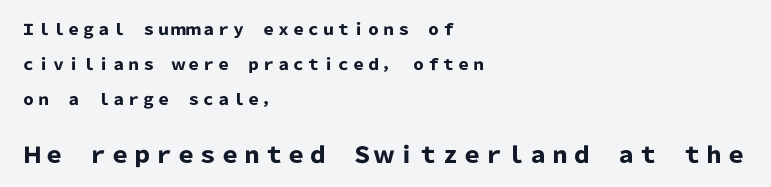
{"italic": "no", "bold": "yes", "underline": "no", "align": "left", "line_spacing": "loose", "line_spacing_ratio": 2.32, "letter_spacing": "normal", "letter_spacing_em": 0.0, "larger_block": "second", "size_ratio": 1.47, "glyph_px": 22}
